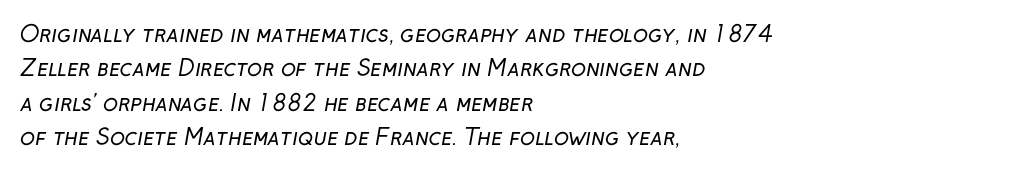
Anything drawn beneath the words? Only blank space. No letter is thick-stroked: the sample isn't bold. Notice how descenders clear the ascenders below comfortably — that's standard leading. A student would call this left alignment; a typographer would say flush left, rag right.
